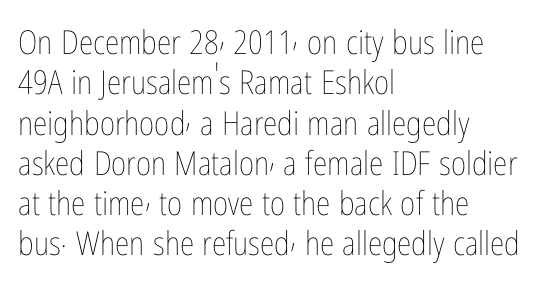
Each line starts at the same left margin while the right side varies. Standard letterfit; no display-style spreading of the glyphs. Nope, not italic — everything's standing straight. Type without underlining. These lines are rendered in a variable-pitch font. Weight: in the light-to-regular range.
